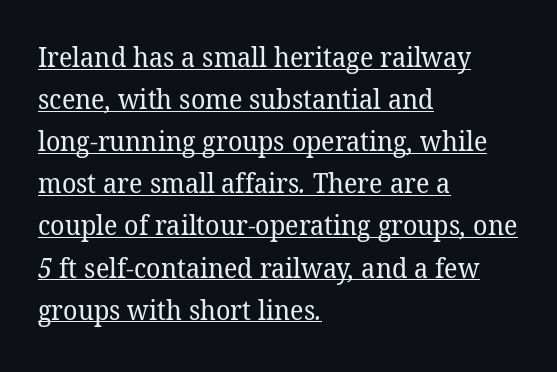
Q: Is the text bold? A: No.
Q: Is the text underlined? A: Yes.
Q: How is the paragraph aligned? A: Left-aligned.
Q: Is the spacing between letters normal or unusually wide? A: Normal.
Q: Is the spacing between lines tight, normal or loose? A: Normal.
